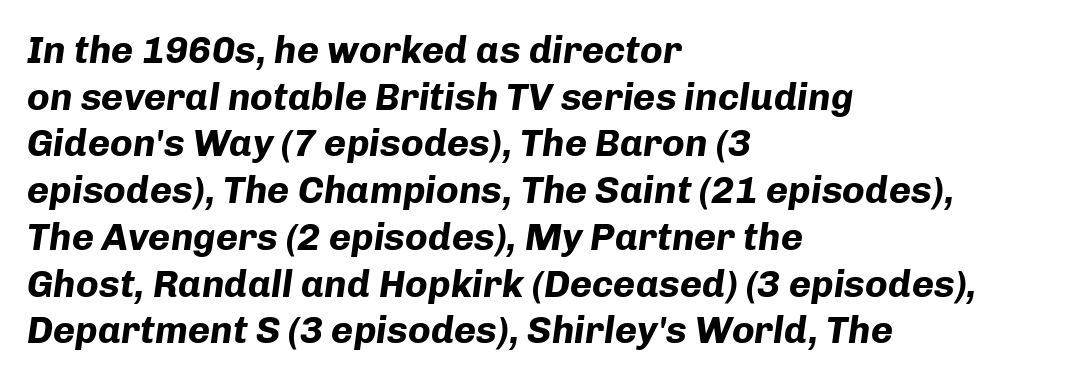
Q: Is the text bold? A: Yes.
Q: Is the text italic (slanted)? A: Yes, it leans right by about 8 degrees.
Q: Is the text underlined? A: No.
Q: How is the paragraph aligned? A: Left-aligned.
Q: Is the spacing between letters normal or unusually wide? A: Normal.
Q: Width (condensed, normal, or wide)? A: Normal.
Q: Stroke contrast? A: Low.
Q: x-height? A: Medium.
Q: Monospaced? A: No.
